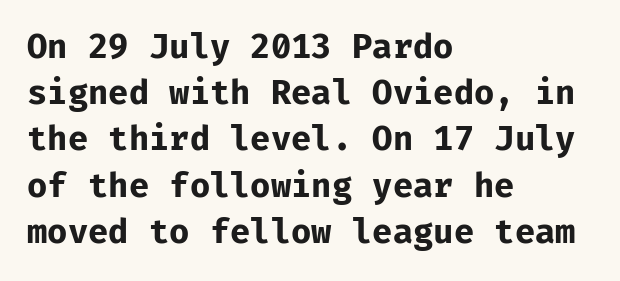
The image shows 33 px bold sans-serif type, upright; set left-aligned, normal line spacing (1.4x), normal letter spacing, not underlined; low stroke contrast and a medium x-height.
